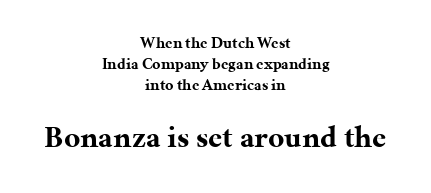
The image shows 31 px bold serif type, upright; set centered, normal line spacing (1.32x), normal letter spacing, not underlined; the second (bottom) block is 1.94x larger; medium stroke contrast and a medium x-height.
